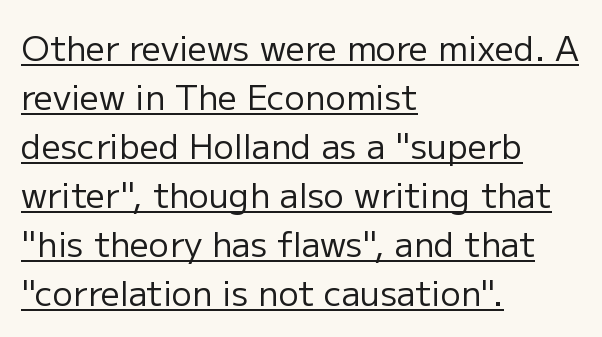
The image shows 34 px regular-weight sans-serif type, upright; set left-aligned, normal line spacing (1.44x), normal letter spacing, underlined; low stroke contrast and a medium x-height.
